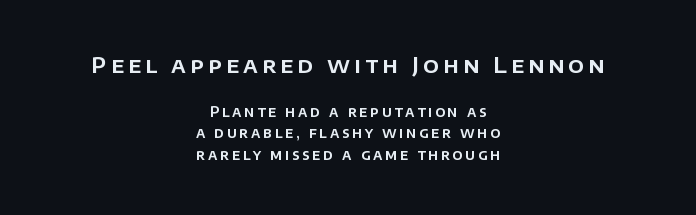
Q: Is the text italic (slanted)? A: No, it is upright.
Q: Is the text underlined? A: No.
Q: How is the paragraph aligned? A: Centered.
Q: Is the spacing between lines tight, normal or loose? A: Normal.
Q: Which block of text is set in a larger size, the first (top) or the second (bottom)? A: The first (top) one.
